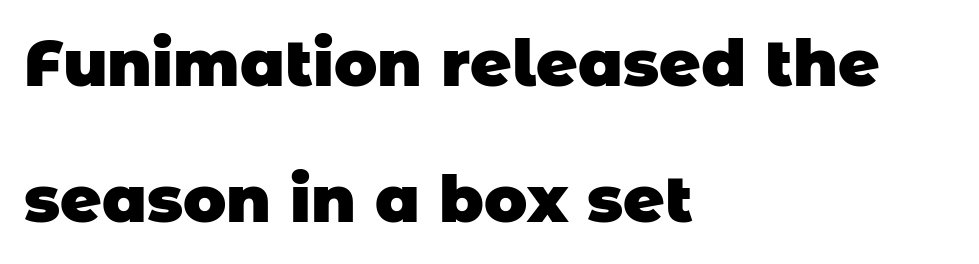
{"serif": "no", "bold": "yes", "weight": "heavy", "width": "normal", "stroke_contrast": "low", "x_height": "large", "monospaced": "no", "underline": "no", "align": "left", "line_spacing": "loose", "line_spacing_ratio": 2.13, "letter_spacing": "normal", "letter_spacing_em": 0.0, "glyph_px": 64}
